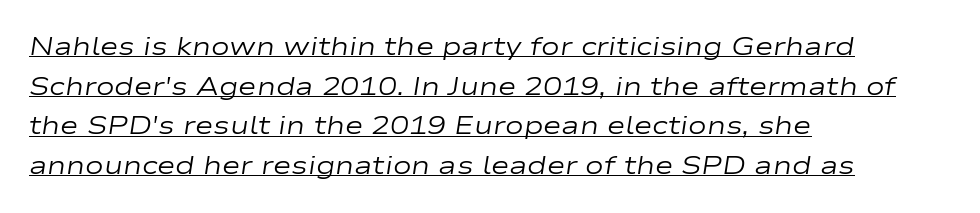
{"italic": "yes", "lean": "right", "slant_degrees": 9, "bold": "no", "underline": "yes", "align": "left", "line_spacing": "normal", "line_spacing_ratio": 1.59, "letter_spacing": "normal", "letter_spacing_em": 0.0, "glyph_px": 25}
